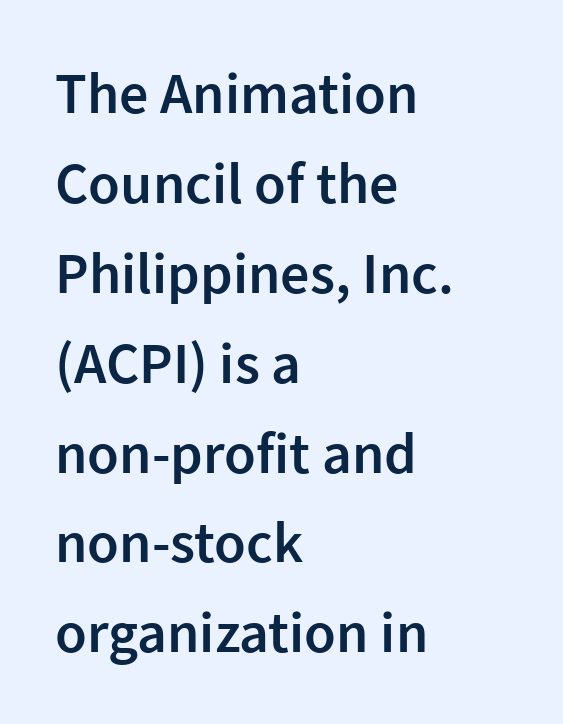
{"serif": "no", "italic": "no", "bold": "semi", "weight": "semibold", "width": "normal", "stroke_contrast": "low", "x_height": "medium", "monospaced": "no", "underline": "no", "align": "left", "line_spacing": "normal", "line_spacing_ratio": 1.55, "letter_spacing": "normal", "letter_spacing_em": 0.0, "glyph_px": 58}
